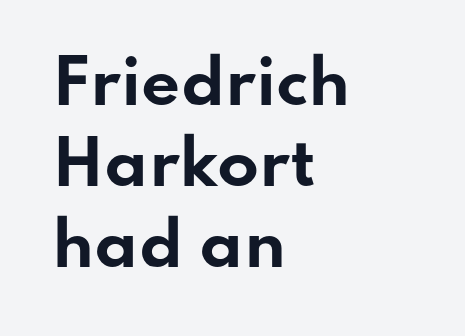
The image shows 61 px bold, wide sans-serif type, upright; set left-aligned, normal line spacing (1.33x), normal letter spacing, not underlined; low stroke contrast and a small x-height.
